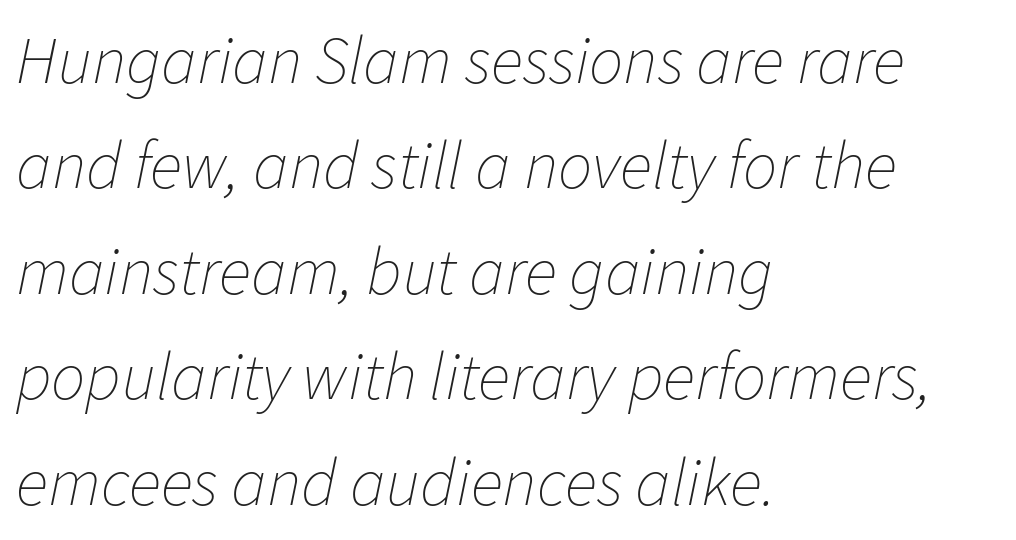
No extra ink here — the face is not bold. A classic flush-left, rag-right setting is used for this passage. The rendering uses natural spacing where letterforms have individual widths. This block has exactly the height ordinary leading produces.
